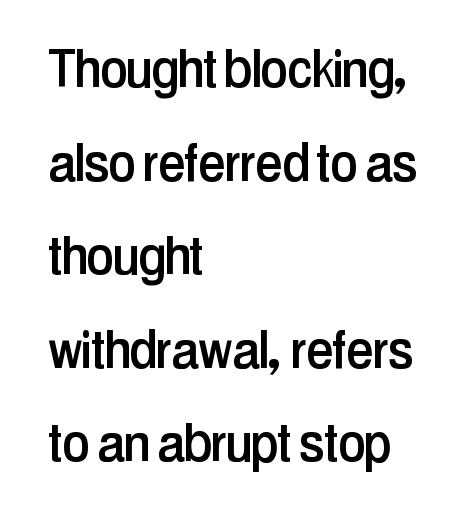
The glyphs in this specimen are sans serif. How would I describe the line gaps? Plain and ordinary. Here the designer chose a conventional face with non-uniform glyph widths. Posture: upright roman. The string is rendered with underlining switched off. This sample uses plain, unmodified letter spacing.
